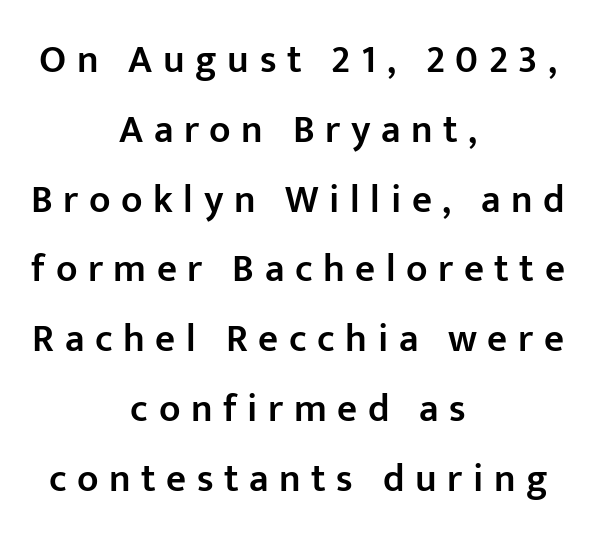
{"serif": "no", "italic": "no", "bold": "semi", "weight": "semibold", "width": "normal", "stroke_contrast": "low", "x_height": "medium", "monospaced": "no", "underline": "no", "align": "center", "line_spacing_ratio": 1.79, "letter_spacing": "wide", "letter_spacing_em": 0.27, "glyph_px": 39}
